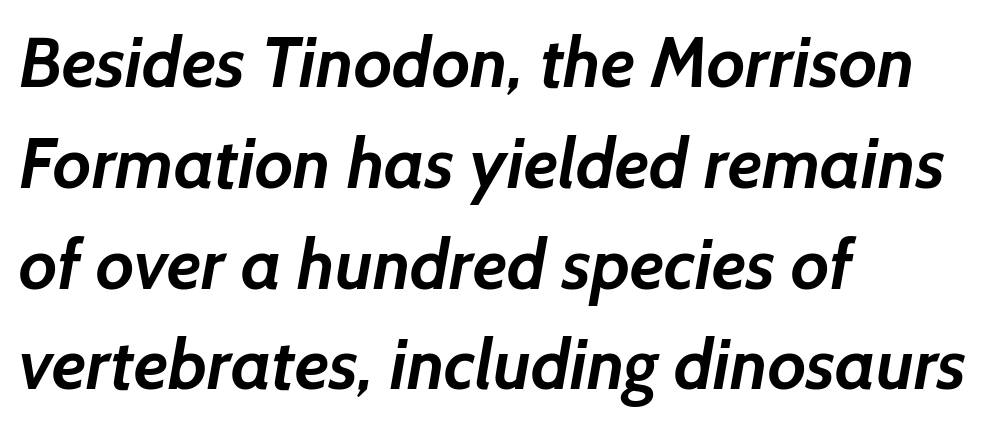
Q: Is the text bold? A: Yes.
Q: Is the typeface a serif or a sans-serif typeface? A: Sans-serif.
Q: Is the text underlined? A: No.
Q: How is the paragraph aligned? A: Left-aligned.
Q: Is the spacing between letters normal or unusually wide? A: Normal.
Q: Is the spacing between lines tight, normal or loose? A: Normal.
Q: Width (condensed, normal, or wide)? A: Normal.
Q: Stroke contrast? A: Low.
Q: x-height? A: Medium.
Q: Monospaced? A: No.
